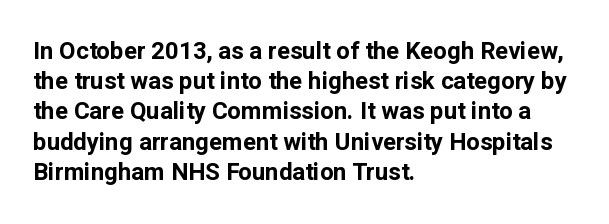
Q: Is the text bold? A: Yes.
Q: Is the text italic (slanted)? A: No, it is upright.
Q: Is the text underlined? A: No.
Q: How is the paragraph aligned? A: Left-aligned.
Q: Is the spacing between letters normal or unusually wide? A: Normal.
Q: Is the spacing between lines tight, normal or loose? A: Normal.
